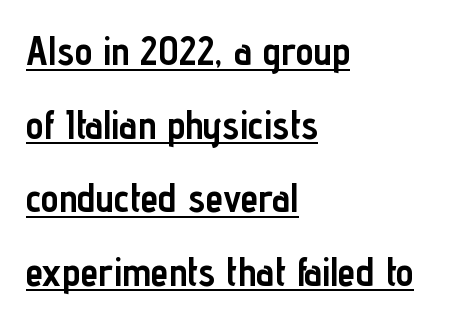
Each letter keeps its own natural width here, so spacing adapts to shape. Notice how a bar underscores the lettering throughout. Unlike a traditional serif, this face leaves its strokes unadorned. Chunky letters — that's bold for sure. Is there any slant? The stems are plumb.
